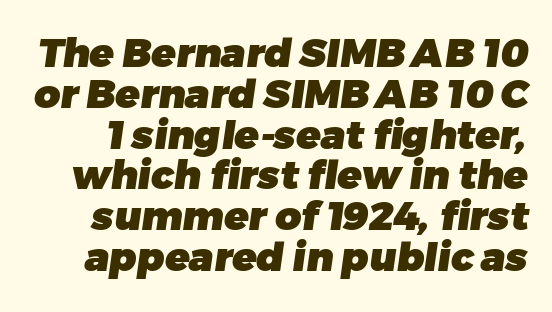
{"serif": "no", "bold": "yes", "weight": "heavy", "width": "normal", "stroke_contrast": "low", "x_height": "medium", "monospaced": "no", "underline": "no", "line_spacing": "tight", "line_spacing_ratio": 1.02, "letter_spacing": "normal", "letter_spacing_em": 0.0, "glyph_px": 40}
